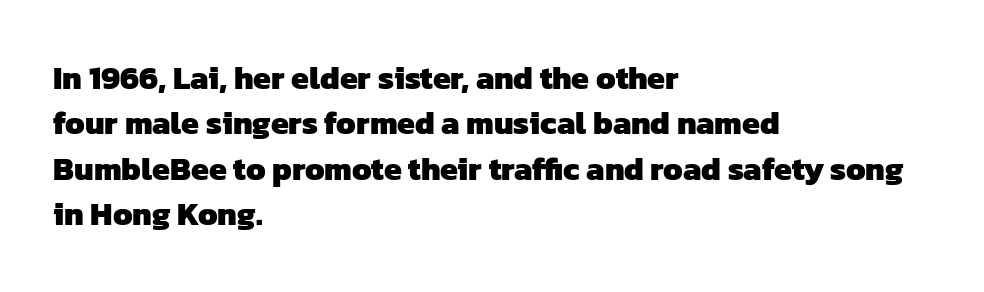
Q: Is the text bold? A: Yes.
Q: Is the typeface a serif or a sans-serif typeface? A: Sans-serif.
Q: Is the text underlined? A: No.
Q: How is the paragraph aligned? A: Left-aligned.
Q: Is the spacing between letters normal or unusually wide? A: Normal.
Q: Is the spacing between lines tight, normal or loose? A: Normal.
Q: Width (condensed, normal, or wide)? A: Normal.
Q: Stroke contrast? A: Low.
Q: x-height? A: Medium.
Q: Monospaced? A: No.
